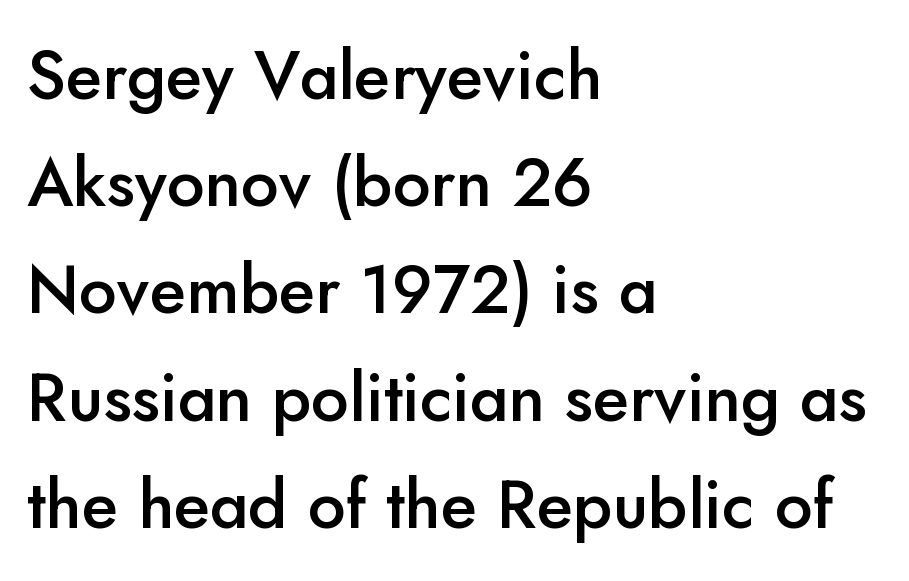
Interline gaps are of average width in this sample. A typesetter would mark this as roman, not italic. The tracking reads as untouched default to a designer's eye. The typesetter chose a ragged-right arrangement here.
